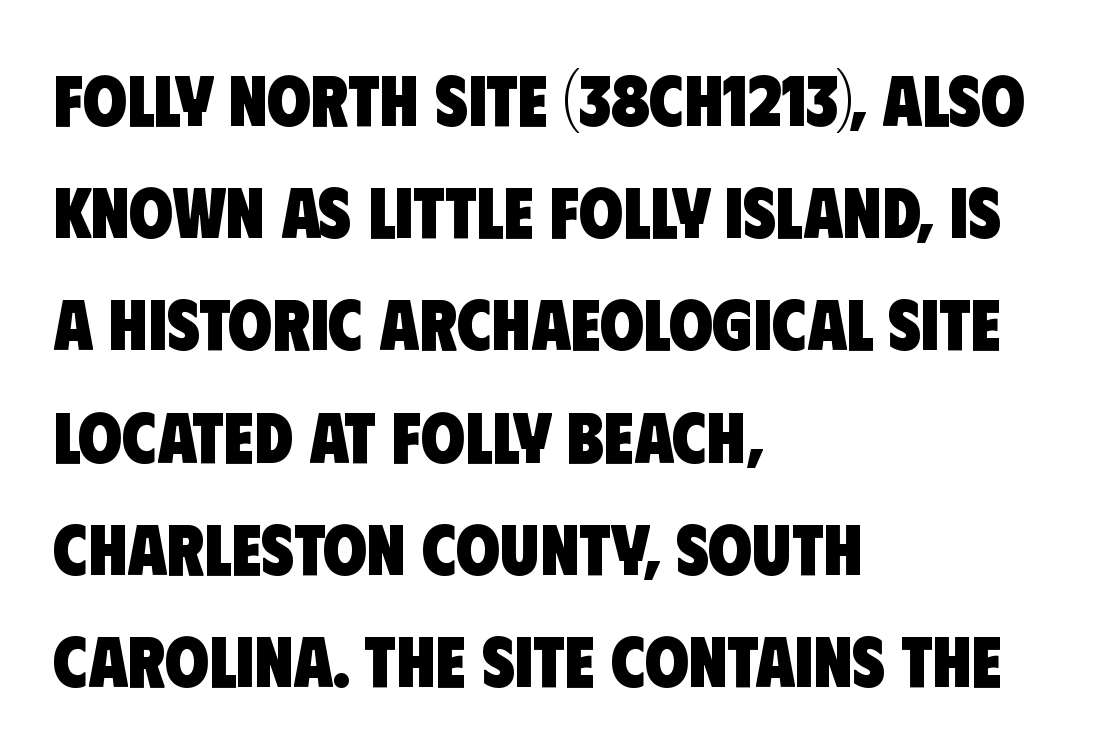
{"serif": "no", "bold": "yes", "weight": "heavy", "width": "condensed", "stroke_contrast": "low", "x_height": "large", "monospaced": "no", "underline": "no", "align": "left", "line_spacing": "normal", "line_spacing_ratio": 1.58, "letter_spacing": "normal", "letter_spacing_em": 0.0, "glyph_px": 71}
